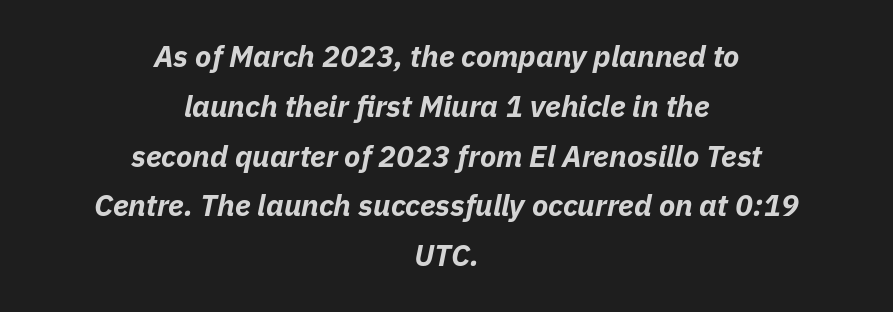
The rendering uses a moderate line-height, typical for paragraphs. The whole block is typeset with a tilt. Typographic density is high because the face is bold. Glance below the letters and you will spot only blank space. You could call the tracking neutral — neither tight nor loose. Is this a fixed-width face? No — the glyphs have proportional, varying widths.
